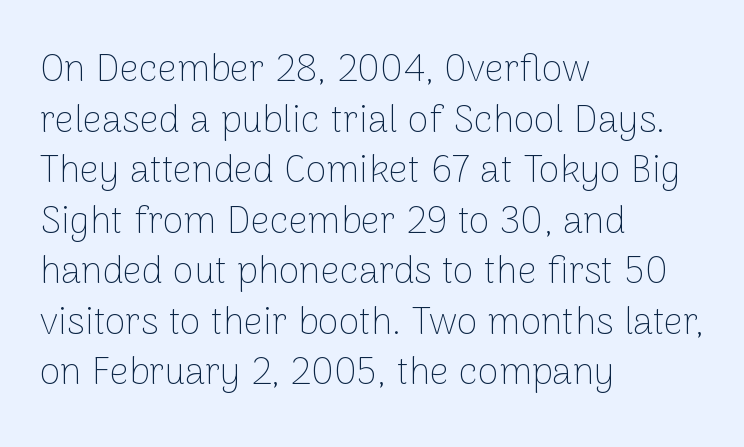
Q: Is the text bold? A: No.
Q: Is the text italic (slanted)? A: No, it is upright.
Q: Is the typeface a serif or a sans-serif typeface? A: Sans-serif.
Q: Is the text underlined? A: No.
Q: How is the paragraph aligned? A: Left-aligned.
Q: Is the spacing between letters normal or unusually wide? A: Normal.
Q: Is the spacing between lines tight, normal or loose? A: Normal.
Q: Width (condensed, normal, or wide)? A: Normal.
Q: Stroke contrast? A: Low.
Q: x-height? A: Medium.
Q: Monospaced? A: No.
